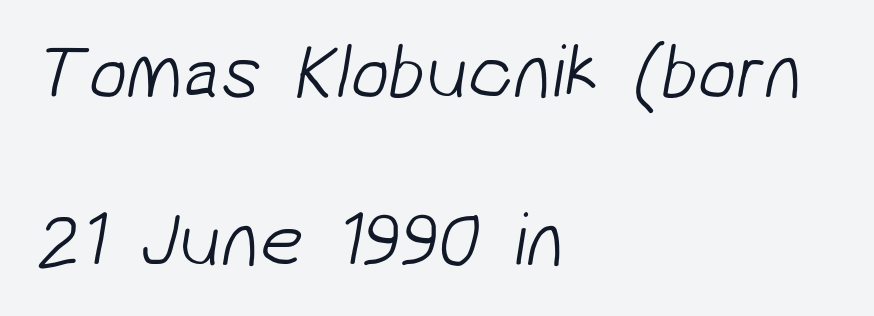
{"serif": "no", "bold": "no", "weight": "light", "width": "normal", "stroke_contrast": "low", "x_height": "medium", "monospaced": "no", "underline": "no", "align": "left", "line_spacing": "loose", "line_spacing_ratio": 2.18, "letter_spacing": "normal", "letter_spacing_em": 0.0, "glyph_px": 77}
